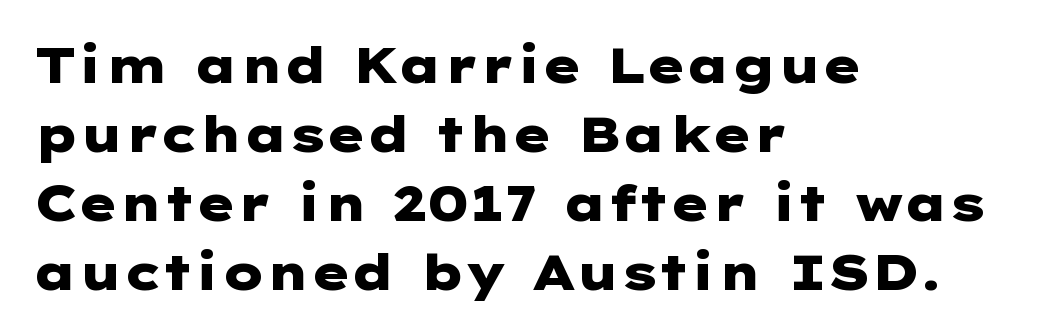
Q: Is the text bold? A: Yes.
Q: Is the text italic (slanted)? A: No, it is upright.
Q: Is the typeface a serif or a sans-serif typeface? A: Sans-serif.
Q: Is the text underlined? A: No.
Q: How is the paragraph aligned? A: Left-aligned.
Q: Is the spacing between letters normal or unusually wide? A: Normal.
Q: Is the spacing between lines tight, normal or loose? A: Normal.
Q: Width (condensed, normal, or wide)? A: Wide.
Q: Stroke contrast? A: Low.
Q: x-height? A: Medium.
